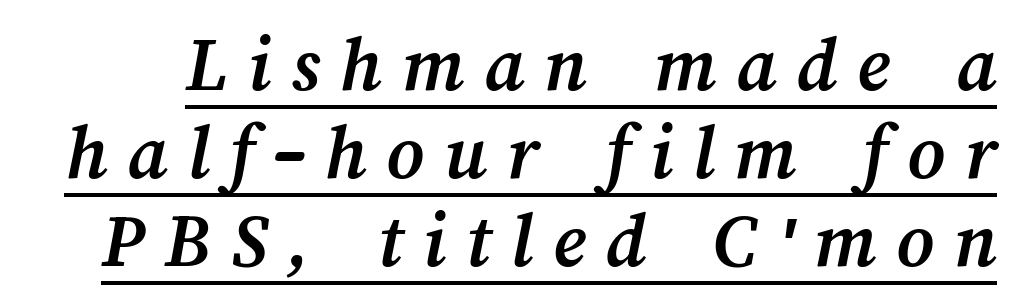
Q: Is the text bold? A: Yes.
Q: Is the text underlined? A: Yes.
Q: Is the spacing between letters normal or unusually wide? A: Unusually wide.
Q: Is the spacing between lines tight, normal or loose? A: Tight.
Q: Width (condensed, normal, or wide)? A: Normal.
Q: Stroke contrast? A: Medium.
Q: x-height? A: Medium.
Q: Monospaced? A: No.
